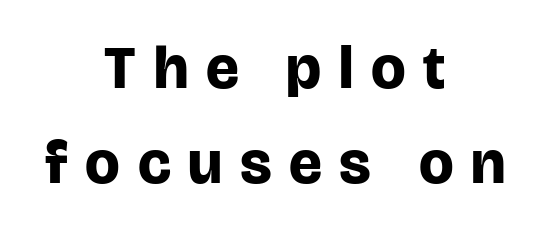
The image shows 61 px bold sans-serif type, upright; set centered, normal line spacing (1.55x), unusually wide letter spacing (+0.29 em), not underlined; low stroke contrast and a large x-height.
